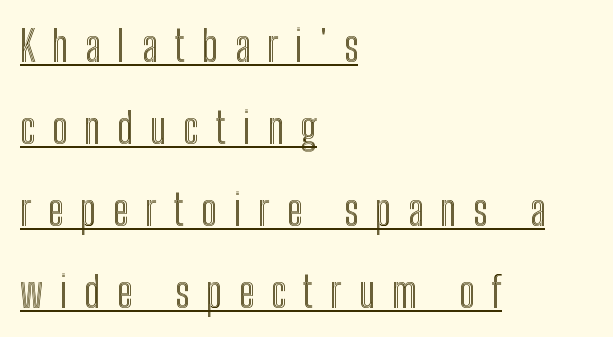
Students, note that the glyphs here are deliberately spaced far apart. When letters stand straight like this, we call the style roman or upright. Typeset ragged right — the left edge is the straight one. A typesetter would call this proportional, since set widths differ per character.
